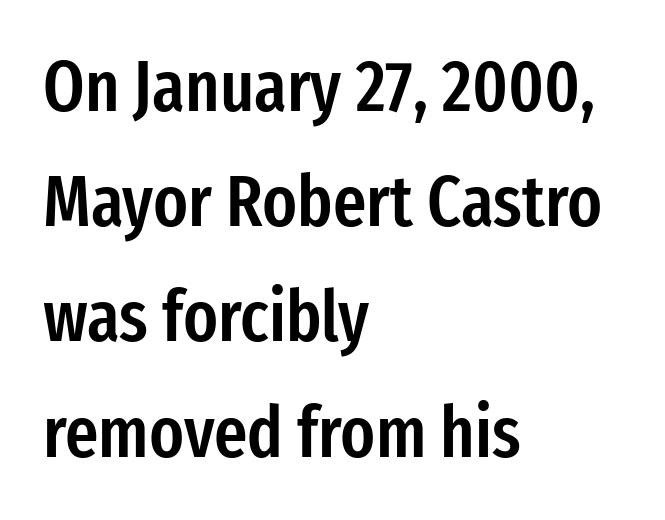
Q: Is the text bold? A: Semi-bold.
Q: Is the text italic (slanted)? A: No, it is upright.
Q: Is the typeface a serif or a sans-serif typeface? A: Sans-serif.
Q: Is the text underlined? A: No.
Q: How is the paragraph aligned? A: Left-aligned.
Q: Is the spacing between letters normal or unusually wide? A: Normal.
Q: Is the spacing between lines tight, normal or loose? A: Normal.
Q: Width (condensed, normal, or wide)? A: Condensed.
Q: Stroke contrast? A: Low.
Q: x-height? A: Medium.
Q: Monospaced? A: No.
